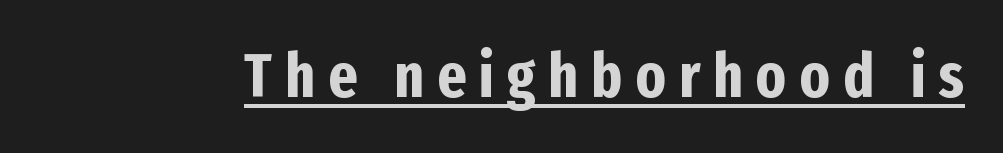
{"serif": "no", "italic": "no", "bold": "yes", "weight": "bold", "width": "condensed", "stroke_contrast": "low", "x_height": "medium", "monospaced": "no", "underline": "yes", "letter_spacing": "wide", "letter_spacing_em": 0.21, "glyph_px": 62}
